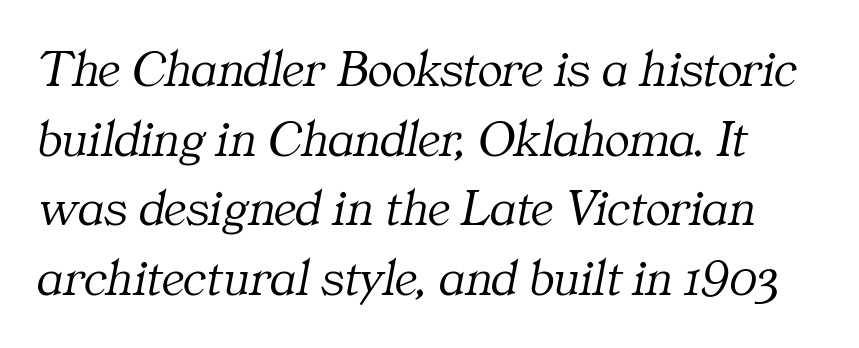
{"serif": "yes", "italic": "yes", "lean": "right", "slant_degrees": 11, "bold": "no", "weight": "light", "width": "normal", "stroke_contrast": "medium", "x_height": "medium", "monospaced": "no", "underline": "no", "line_spacing": "normal", "line_spacing_ratio": 1.34, "letter_spacing": "normal", "letter_spacing_em": 0.0, "glyph_px": 52}
